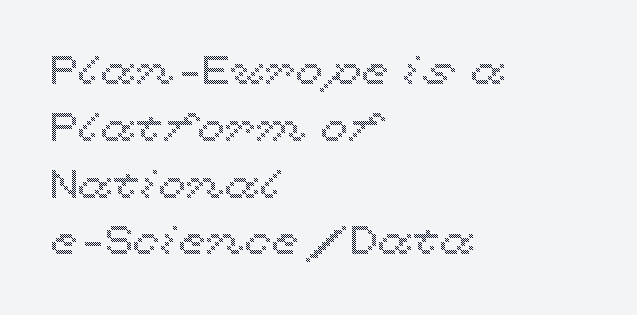
{"width": "wide", "x_height": "medium", "monospaced": "no", "underline": "no", "align": "left", "line_spacing": "normal", "line_spacing_ratio": 1.42, "letter_spacing": "normal", "letter_spacing_em": 0.0, "glyph_px": 40}
